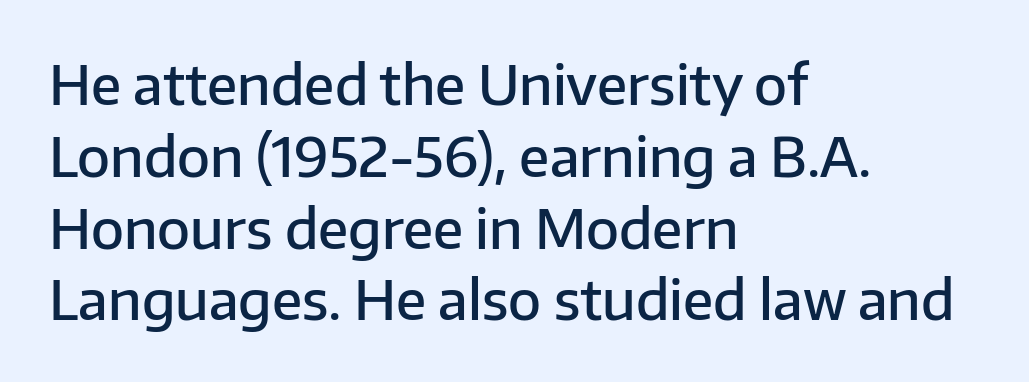
Q: Is the text bold? A: Semi-bold.
Q: Is the text italic (slanted)? A: No, it is upright.
Q: Is the typeface a serif or a sans-serif typeface? A: Sans-serif.
Q: Is the text underlined? A: No.
Q: How is the paragraph aligned? A: Left-aligned.
Q: Is the spacing between letters normal or unusually wide? A: Normal.
Q: Is the spacing between lines tight, normal or loose? A: Normal.
Q: Width (condensed, normal, or wide)? A: Normal.
Q: Stroke contrast? A: Low.
Q: x-height? A: Medium.
Q: Monospaced? A: No.
